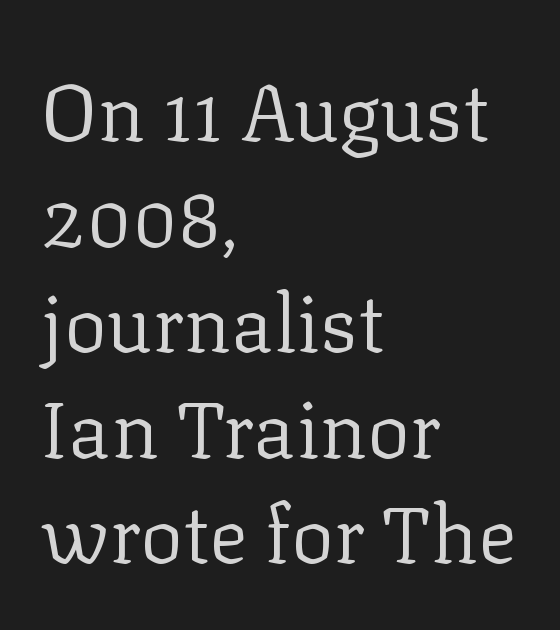
Q: Is the text bold? A: No.
Q: Is the text italic (slanted)? A: No, it is upright.
Q: Is the typeface a serif or a sans-serif typeface? A: Serif.
Q: Is the text underlined? A: No.
Q: How is the paragraph aligned? A: Left-aligned.
Q: Is the spacing between letters normal or unusually wide? A: Normal.
Q: Is the spacing between lines tight, normal or loose? A: Normal.
Q: Width (condensed, normal, or wide)? A: Normal.
Q: Stroke contrast? A: Low.
Q: x-height? A: Medium.
Q: Monospaced? A: No.
